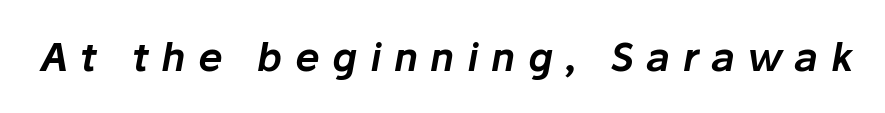
Q: Is the text italic (slanted)? A: Yes, it leans right by about 10 degrees.
Q: Is the text underlined? A: No.
Q: Is the spacing between letters normal or unusually wide? A: Unusually wide.
Q: Width (condensed, normal, or wide)? A: Normal.
Q: Stroke contrast? A: Low.
Q: x-height? A: Medium.
Q: Monospaced? A: No.
